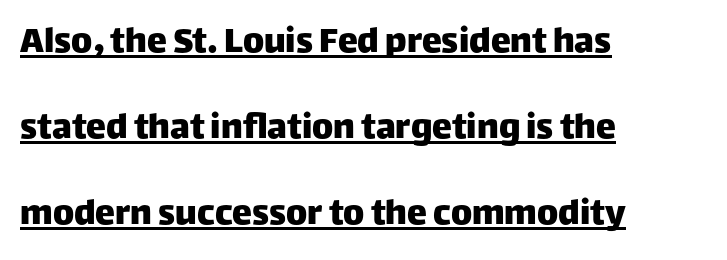
Q: Is the text italic (slanted)? A: No, it is upright.
Q: Is the typeface a serif or a sans-serif typeface? A: Sans-serif.
Q: Is the text underlined? A: Yes.
Q: How is the paragraph aligned? A: Left-aligned.
Q: Is the spacing between letters normal or unusually wide? A: Normal.
Q: Is the spacing between lines tight, normal or loose? A: Loose.
Q: Width (condensed, normal, or wide)? A: Normal.
Q: Stroke contrast? A: Low.
Q: x-height? A: Large.
Q: Monospaced? A: No.
